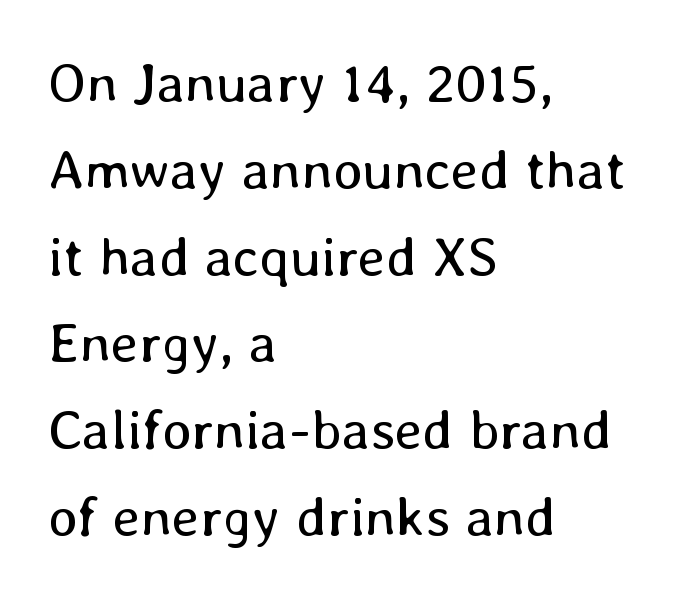
Q: Is the text bold? A: No.
Q: Is the text italic (slanted)? A: No, it is upright.
Q: Is the text underlined? A: No.
Q: How is the paragraph aligned? A: Left-aligned.
Q: Is the spacing between letters normal or unusually wide? A: Normal.
Q: Is the spacing between lines tight, normal or loose? A: Normal.
Q: Width (condensed, normal, or wide)? A: Normal.
Q: Stroke contrast? A: Low.
Q: x-height? A: Medium.
Q: Monospaced? A: No.
